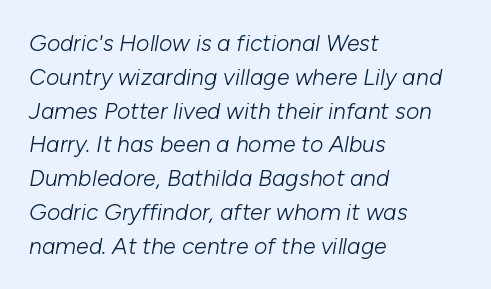
What stands out about the letter spacing? Nothing — it is the standard amount. The line-height multiplier appears to be the usual default. The rag falls on the right side of this text block. These glyphs show unthickened strokes, regular width or finer. Rule under the text: the space is simply empty.
